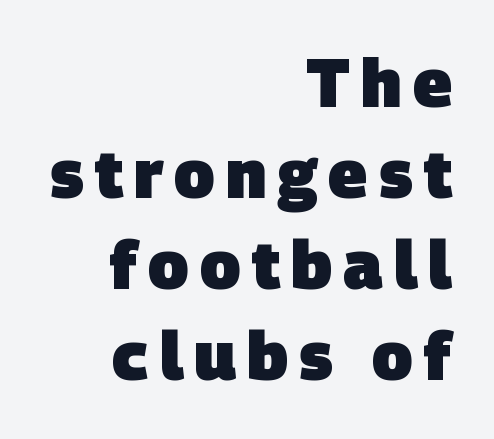
Q: Is the text bold? A: Yes.
Q: Is the typeface a serif or a sans-serif typeface? A: Sans-serif.
Q: Is the text underlined? A: No.
Q: How is the paragraph aligned? A: Right-aligned.
Q: Is the spacing between lines tight, normal or loose? A: Normal.
Q: Width (condensed, normal, or wide)? A: Normal.
Q: Stroke contrast? A: Low.
Q: x-height? A: Large.
Q: Monospaced? A: No.
